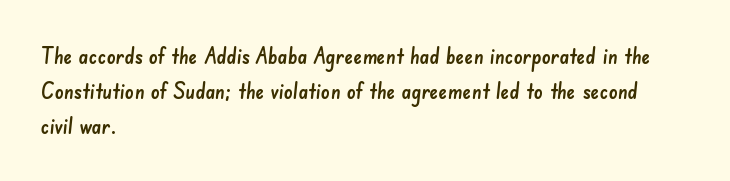
{"underline": "no", "align": "left", "line_spacing": "normal", "line_spacing_ratio": 1.59, "letter_spacing": "normal", "letter_spacing_em": 0.0, "glyph_px": 22}
